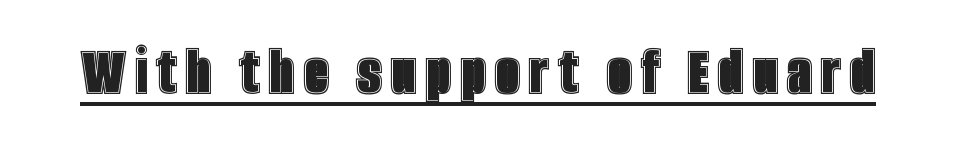
Is this a fixed-width face? No — the glyphs have proportional, varying widths. Unlike italic type, these characters show no tilt at all. The typesetter has applied underlining to the passage shown.
